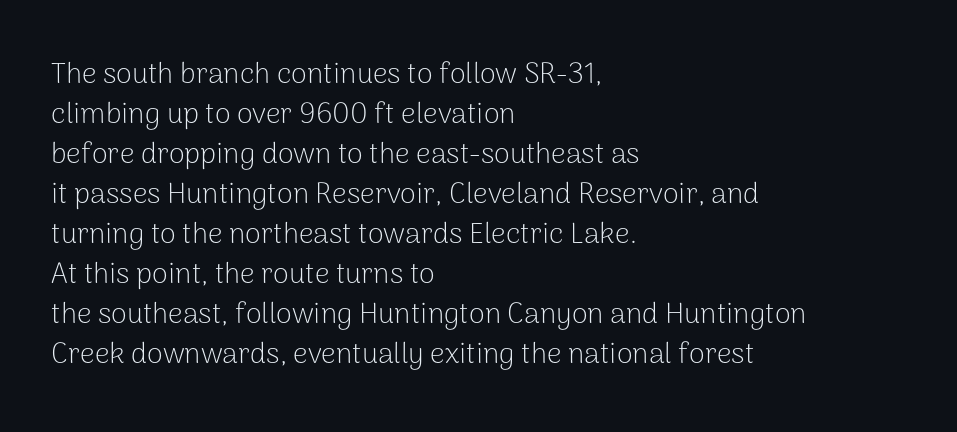
{"serif": "no", "italic": "no", "bold": "no", "weight": "light", "width": "normal", "stroke_contrast": "low", "x_height": "medium", "monospaced": "no", "underline": "no", "align": "left", "line_spacing": "normal", "line_spacing_ratio": 1.38, "letter_spacing": "normal", "letter_spacing_em": 0.0, "glyph_px": 29}
